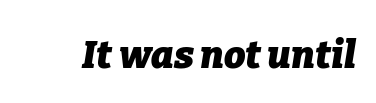
The image shows 38 px heavy type, italic (leaning right); set normal letter spacing, not underlined; low stroke contrast and a medium x-height.
